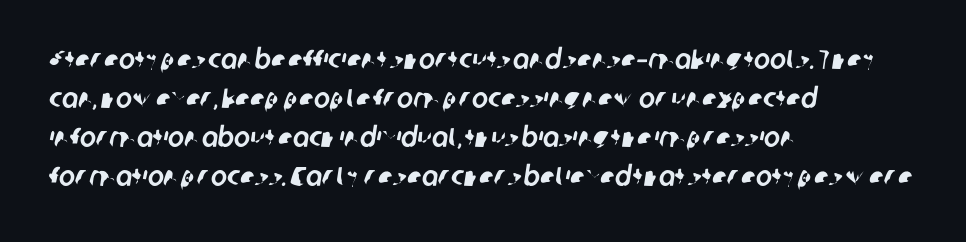
Q: Is the text underlined? A: No.
Q: How is the paragraph aligned? A: Left-aligned.
Q: Is the spacing between letters normal or unusually wide? A: Normal.
Q: Is the spacing between lines tight, normal or loose? A: Normal.
